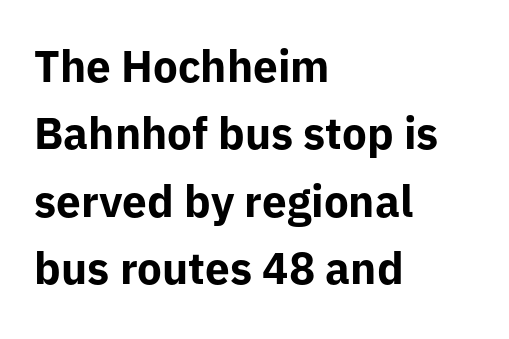
This sample has the flowing, uneven cadence of proportional lettering. How heavy is the stroke? Heavy — this is a bold. Descenders hang freely into open space. Unlike italic type, these characters show no tilt at all.
